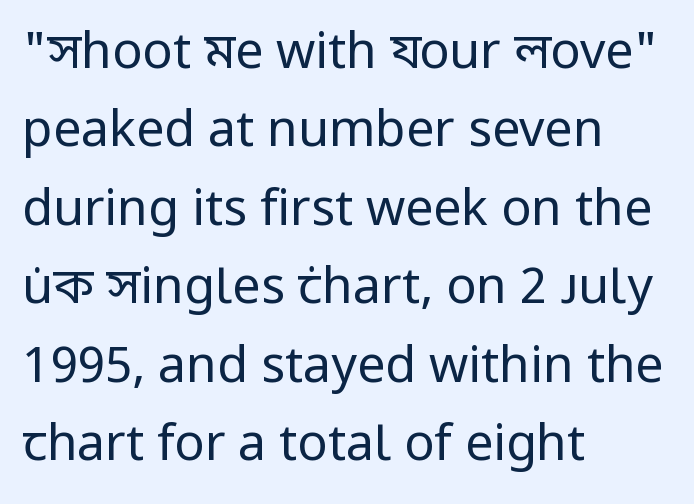
The image shows 50 px regular-weight sans-serif type, upright; set left-aligned, normal line spacing (1.57x), normal letter spacing, not underlined; low stroke contrast and a medium x-height.
